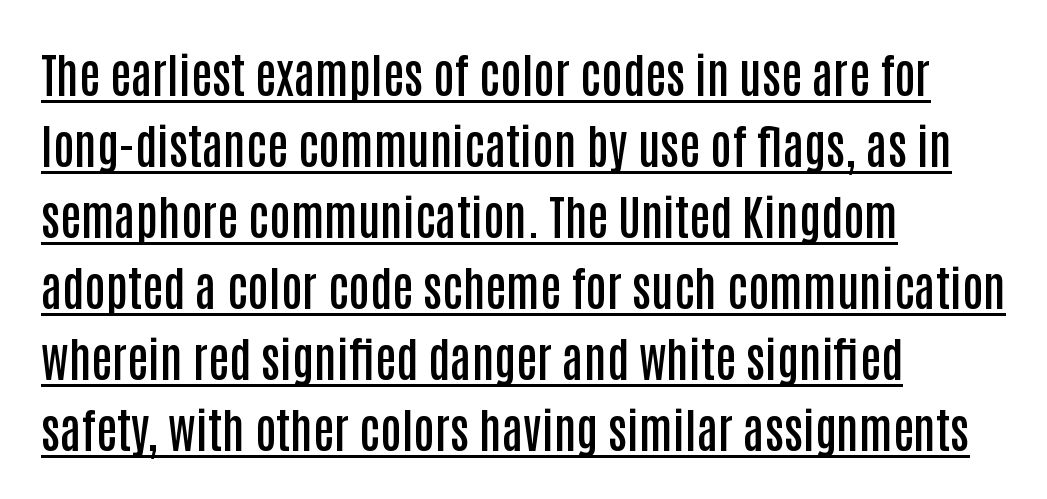
Underlining? Definitely there. Interline gaps are of average width in this sample. Looks like regular typesetting: each glyph gets only the width it needs. Notice how the stems are strictly vertical — no italics here. The glyphs have the mass of a demibold cut, below bold.
